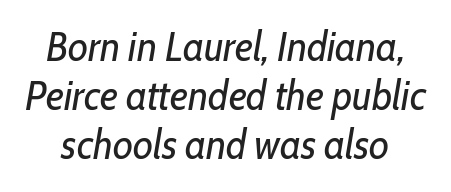
The image shows 41 px regular-weight, condensed type, italic (leaning right); set line spacing 1.2x, normal letter spacing, not underlined; low stroke contrast and a medium x-height.
